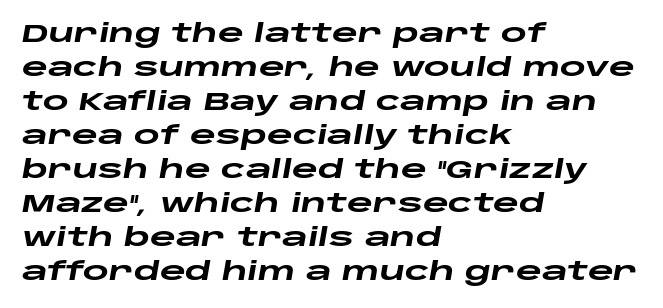
The image shows 25 px bold type, italic (leaning right); set left-aligned, normal line spacing (1.36x), normal letter spacing, not underlined.
